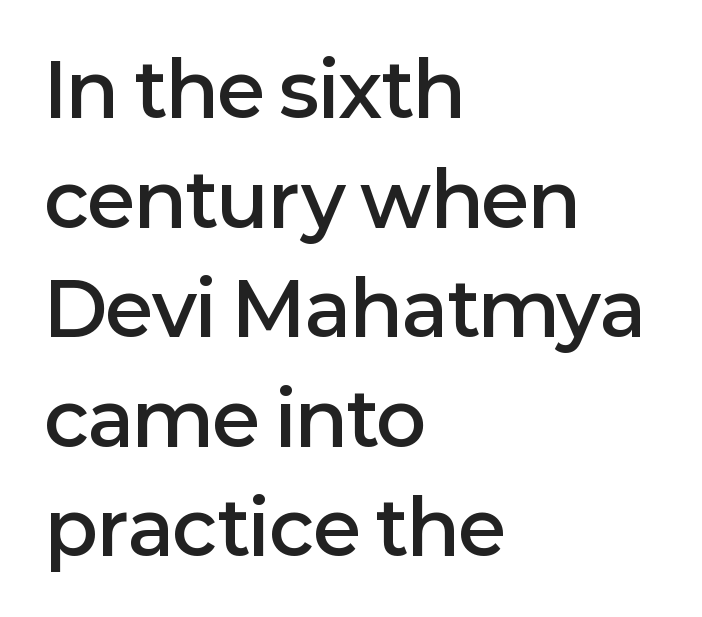
Q: Is the text bold? A: Semi-bold.
Q: Is the text italic (slanted)? A: No, it is upright.
Q: Is the typeface a serif or a sans-serif typeface? A: Sans-serif.
Q: Is the text underlined? A: No.
Q: How is the paragraph aligned? A: Left-aligned.
Q: Is the spacing between letters normal or unusually wide? A: Normal.
Q: Is the spacing between lines tight, normal or loose? A: Normal.
Q: Width (condensed, normal, or wide)? A: Normal.
Q: Stroke contrast? A: Low.
Q: x-height? A: Medium.
Q: Monospaced? A: No.
